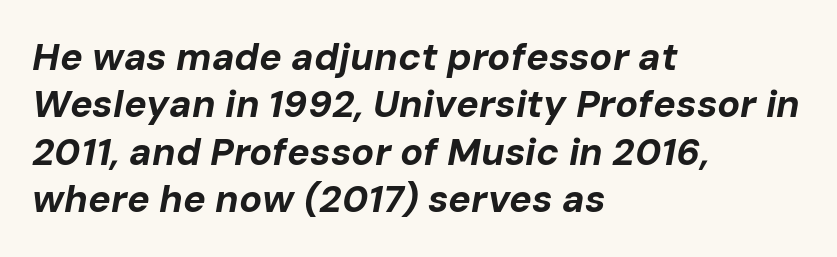
What stands out about the letter spacing? Nothing — it is the standard amount. Layout note: lines flush left. Only glyphs here, with clear space below each row. Regarding leading, the lines here are spaced in the standard way. This sample has the flowing, uneven cadence of proportional lettering.
